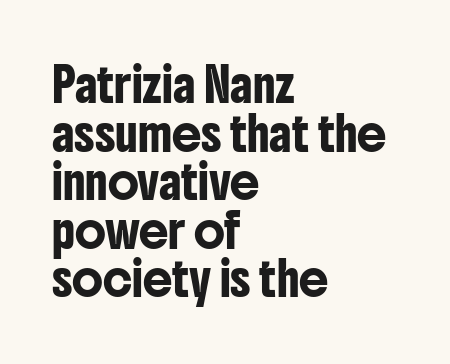
The image shows 33 px condensed sans-serif type, upright; set left-aligned, normal line spacing (1.47x), normal letter spacing, not underlined; low stroke contrast and a medium x-height.
